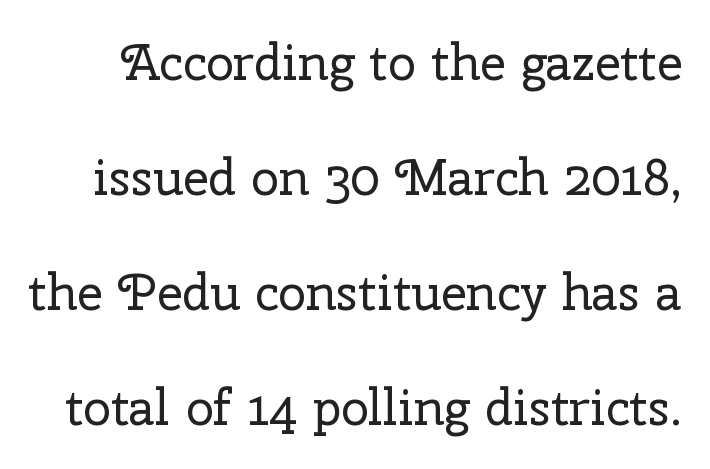
Q: Is the text bold? A: No.
Q: Is the text italic (slanted)? A: No, it is upright.
Q: Is the typeface a serif or a sans-serif typeface? A: Serif.
Q: Is the text underlined? A: No.
Q: Is the spacing between letters normal or unusually wide? A: Normal.
Q: Is the spacing between lines tight, normal or loose? A: Loose.
Q: Width (condensed, normal, or wide)? A: Normal.
Q: Stroke contrast? A: Low.
Q: x-height? A: Medium.
Q: Monospaced? A: No.
